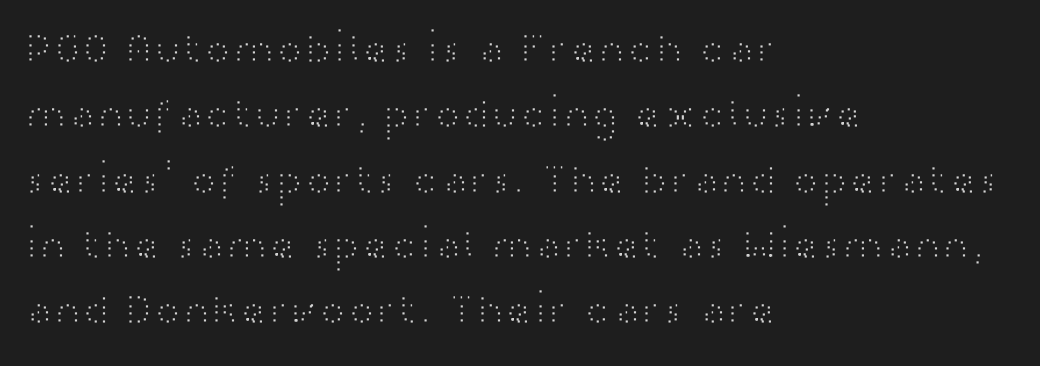
The image shows 43 px light, wide sans-serif type, upright; set left-aligned, normal line spacing (1.52x), normal letter spacing, not underlined; high stroke contrast and a medium x-height.
